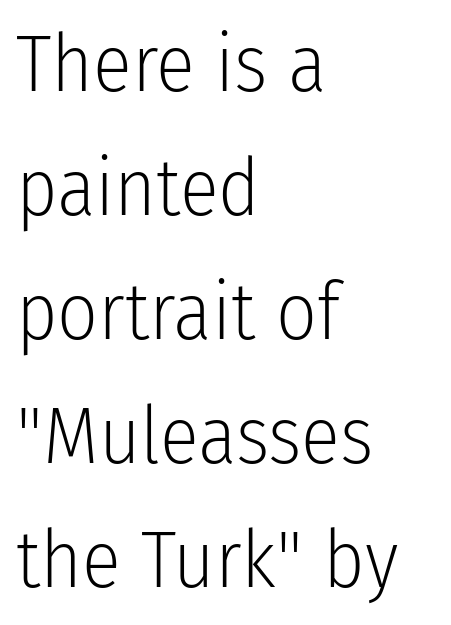
{"serif": "no", "italic": "no", "bold": "no", "weight": "light", "width": "condensed", "stroke_contrast": "low", "x_height": "medium", "monospaced": "no", "underline": "no", "align": "left", "line_spacing": "normal", "line_spacing_ratio": 1.55, "letter_spacing": "normal", "letter_spacing_em": 0.0, "glyph_px": 80}
